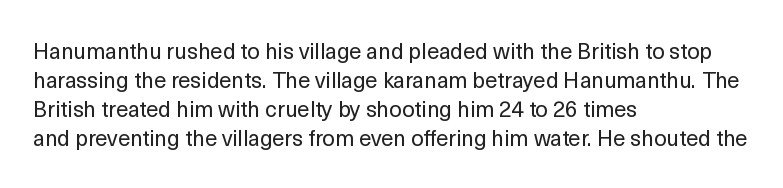
Q: Is the text bold? A: No.
Q: Is the text italic (slanted)? A: No, it is upright.
Q: Is the text underlined? A: No.
Q: How is the paragraph aligned? A: Left-aligned.
Q: Is the spacing between letters normal or unusually wide? A: Normal.
Q: Is the spacing between lines tight, normal or loose? A: Normal.
